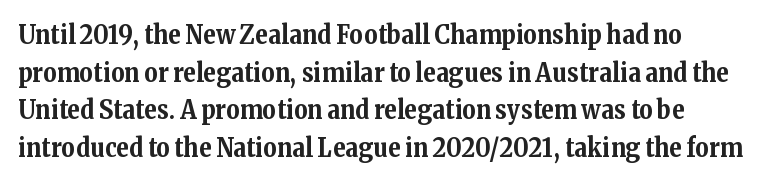
The image shows 26 px bold type, upright; set normal line spacing (1.45x), normal letter spacing, not underlined.
